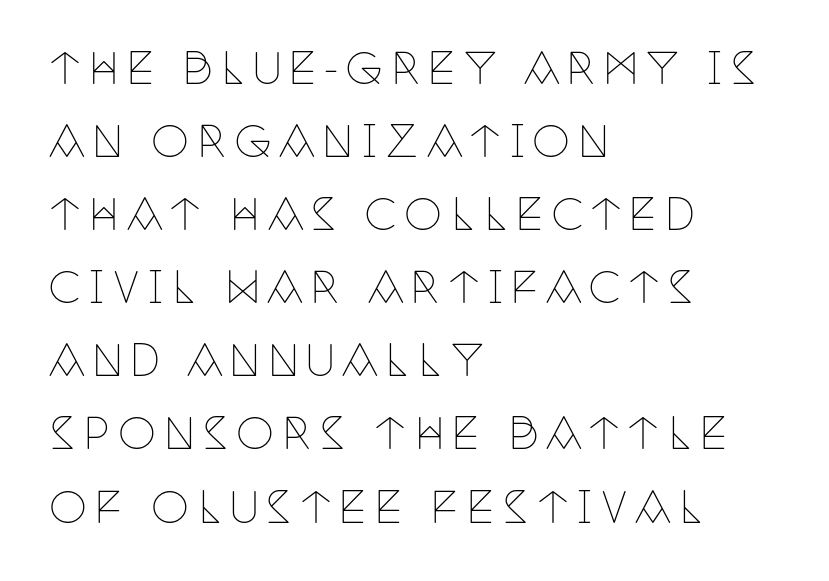
Varying glyph widths throughout — classic text-font behaviour. This reads as an unemphasized weight, regular at the heaviest. Any mark beneath the type? The region is blank. Honestly, the row spacing looks completely unremarkable.
